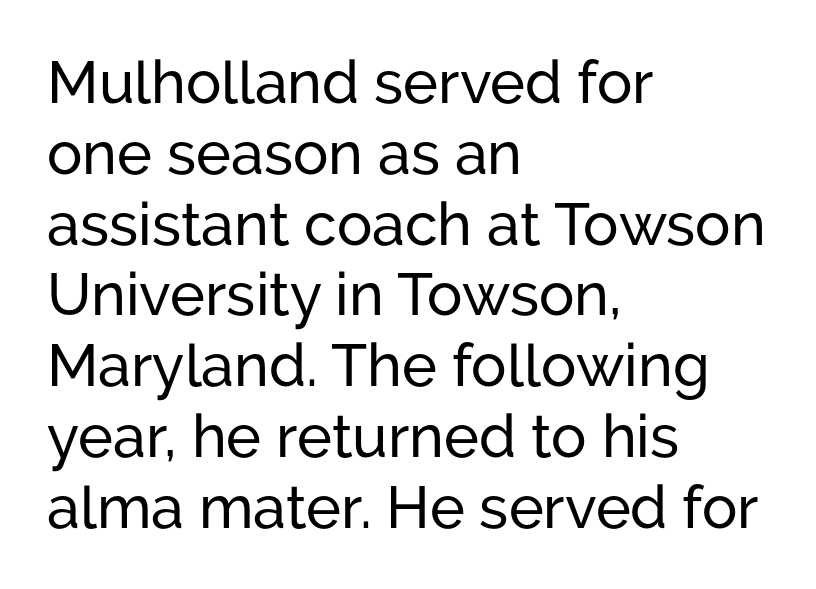
{"serif": "no", "italic": "no", "width": "normal", "stroke_contrast": "low", "x_height": "medium", "monospaced": "no", "underline": "no", "align": "left", "line_spacing_ratio": 1.2, "letter_spacing": "normal", "letter_spacing_em": 0.0, "glyph_px": 59}
